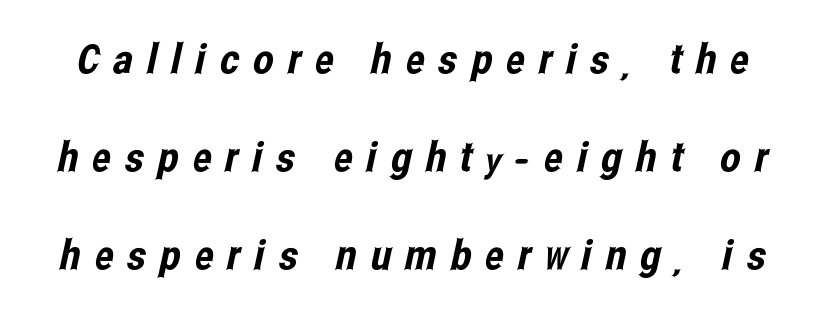
The image shows 41 px condensed sans-serif type; set loose line spacing (2.39x), unusually wide letter spacing (+0.34 em), not underlined; low stroke contrast and a medium x-height.
